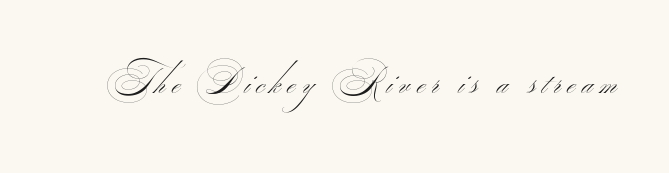
{"serif": "no", "bold": "no", "weight": "thin", "width": "wide", "stroke_contrast": "medium", "monospaced": "no", "underline": "no", "glyph_px": 37}
